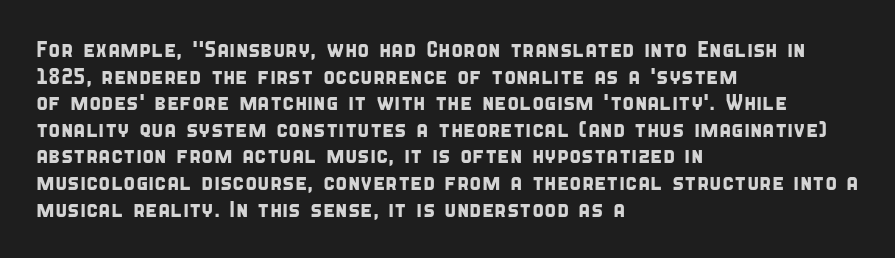
{"underline": "no", "align": "left", "line_spacing_ratio": 1.21, "letter_spacing": "normal", "letter_spacing_em": 0.0, "glyph_px": 22}
